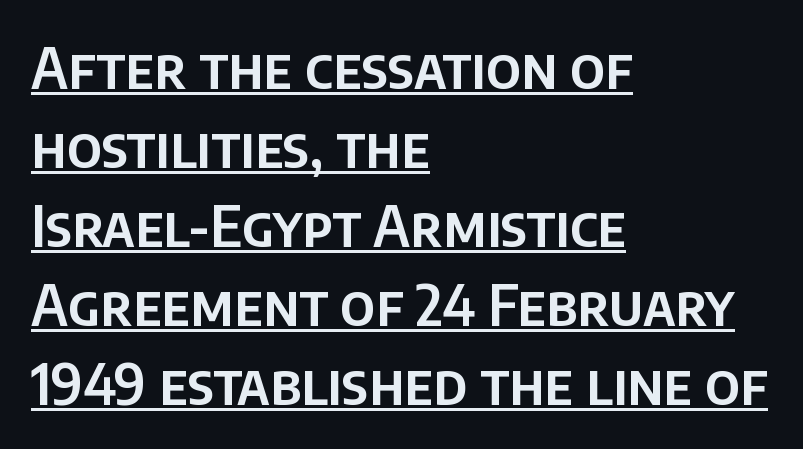
A normal amount of white space separates one row of letters from the next. The face used here is proportionally spaced, like ordinary book or web type. The tracking reads as untouched default to a designer's eye. The ragged edge is on the right, which tells us the setting is flush left. The characters display no serif detailing; their extremities are plain.
